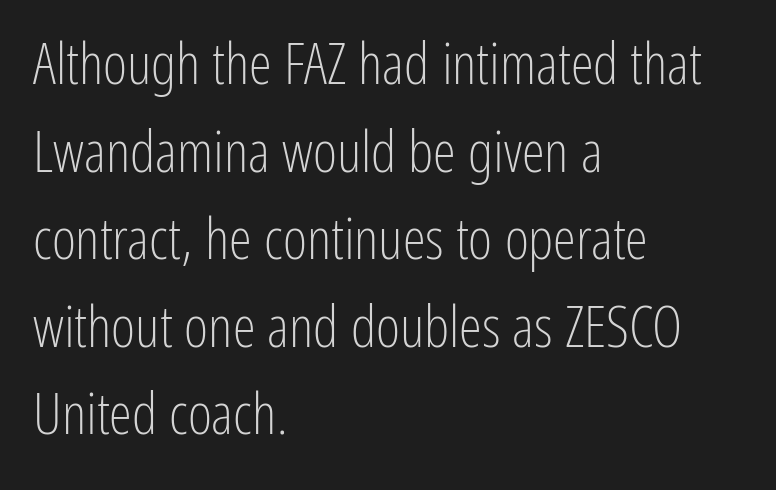
The image shows 58 px light, condensed sans-serif type, upright; set left-aligned, normal line spacing (1.51x), normal letter spacing, not underlined; low stroke contrast and a medium x-height.
